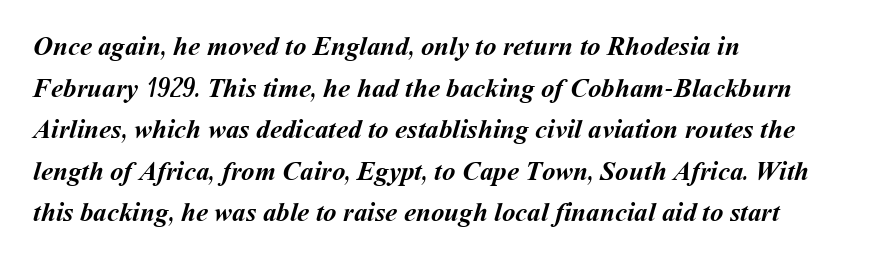
{"bold": "yes", "underline": "no", "align": "left", "line_spacing": "normal", "line_spacing_ratio": 1.54, "letter_spacing": "normal", "letter_spacing_em": 0.0, "glyph_px": 27}
